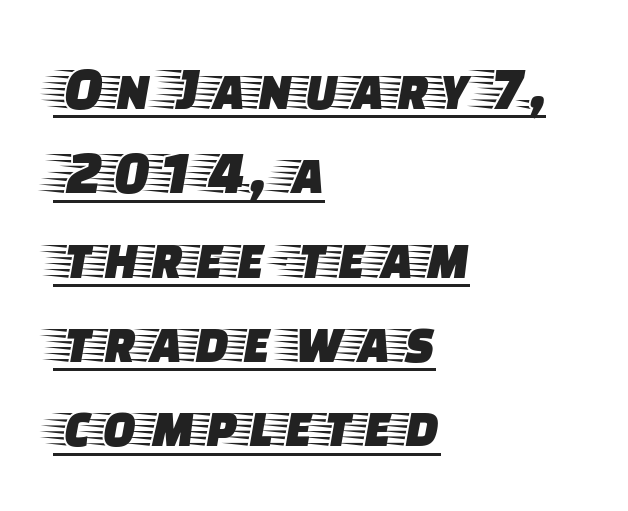
Q: Is the text italic (slanted)? A: Yes.
Q: Is the typeface a serif or a sans-serif typeface? A: Serif.
Q: Is the text underlined? A: Yes.
Q: How is the paragraph aligned? A: Left-aligned.
Q: Is the spacing between letters normal or unusually wide? A: Normal.
Q: Is the spacing between lines tight, normal or loose? A: Normal.
Q: Width (condensed, normal, or wide)? A: Wide.
Q: Stroke contrast? A: Low.
Q: x-height? A: Large.
Q: Monospaced? A: No.
